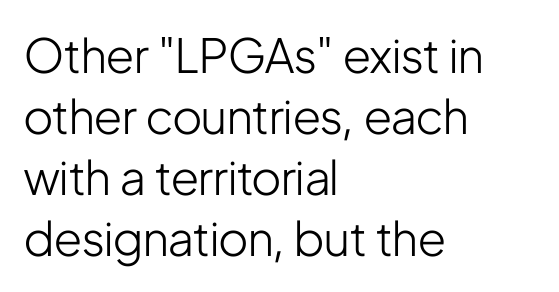
Nobody drew a line under any word here. The setting favours the left margin, as ordinary paragraphs usually do. A roman cut, with each character standing at attention. Here the designer chose a conventional face with non-uniform glyph widths. Is this a heavy cut? Hardly; it is regular or lighter.
